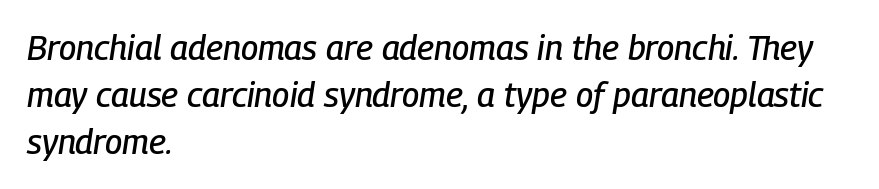
{"italic": "yes", "lean": "right", "slant_degrees": 9, "width": "condensed", "stroke_contrast": "low", "x_height": "medium", "monospaced": "no", "underline": "no", "align": "left", "line_spacing": "normal", "line_spacing_ratio": 1.38, "letter_spacing": "normal", "letter_spacing_em": 0.0, "glyph_px": 34}
